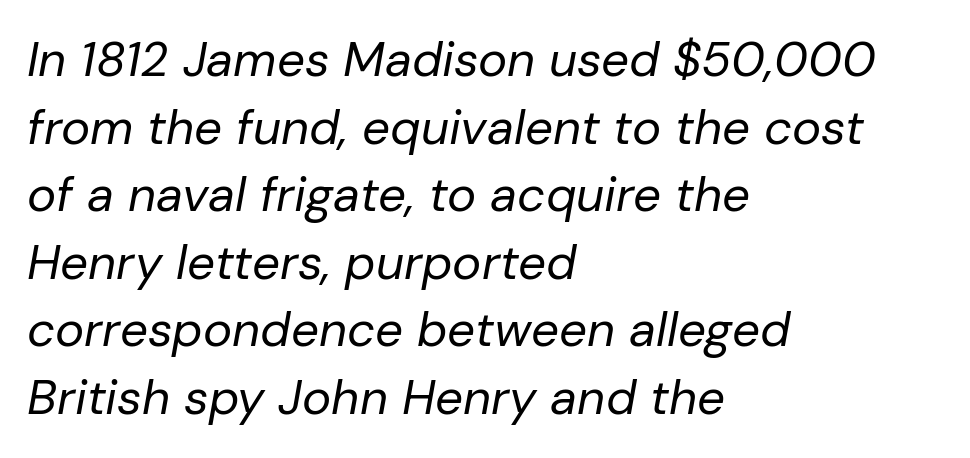
{"italic": "yes", "lean": "right", "slant_degrees": 10, "bold": "no", "weight": "regular", "width": "normal", "stroke_contrast": "low", "x_height": "medium", "monospaced": "no", "underline": "no", "align": "left", "line_spacing": "normal", "line_spacing_ratio": 1.38, "letter_spacing": "normal", "letter_spacing_em": 0.0, "glyph_px": 49}
